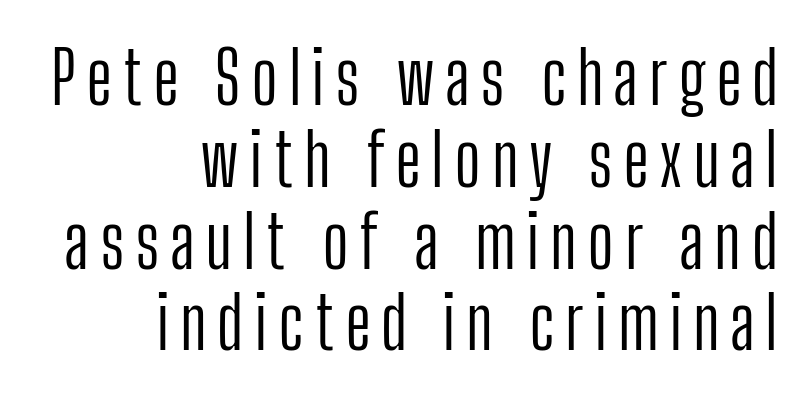
{"serif": "no", "italic": "no", "bold": "no", "weight": "light", "width": "condensed", "stroke_contrast": "low", "x_height": "medium", "monospaced": "no", "underline": "no", "align": "right", "line_spacing": "tight", "line_spacing_ratio": 1.12, "glyph_px": 73}
